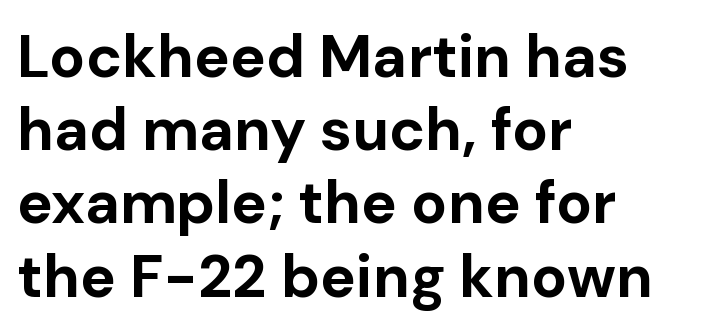
{"serif": "no", "italic": "no", "bold": "yes", "weight": "bold", "width": "normal", "stroke_contrast": "low", "x_height": "medium", "monospaced": "no", "underline": "no", "align": "left", "line_spacing_ratio": 1.22, "letter_spacing": "normal", "letter_spacing_em": 0.0, "glyph_px": 60}
